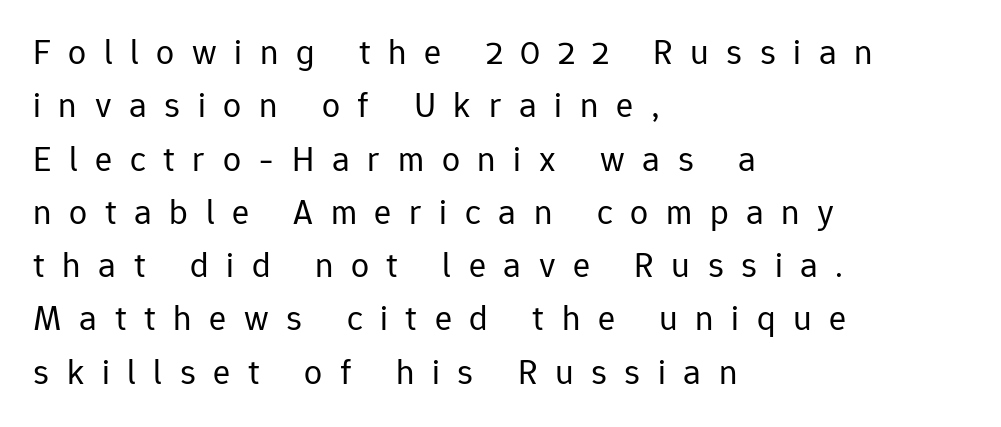
The image shows 36 px regular-weight sans-serif type, upright; set left-aligned, normal line spacing (1.48x), unusually wide letter spacing (+0.49 em), not underlined; low stroke contrast and a medium x-height.
